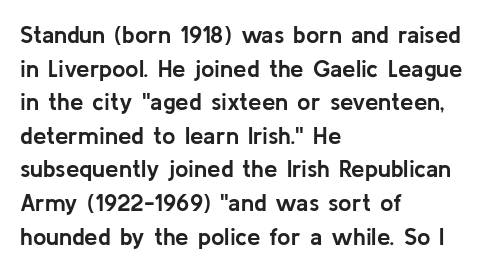
{"italic": "no", "bold": "yes", "underline": "no", "align": "left", "line_spacing": "normal", "line_spacing_ratio": 1.4, "letter_spacing": "normal", "letter_spacing_em": 0.0, "glyph_px": 24}
